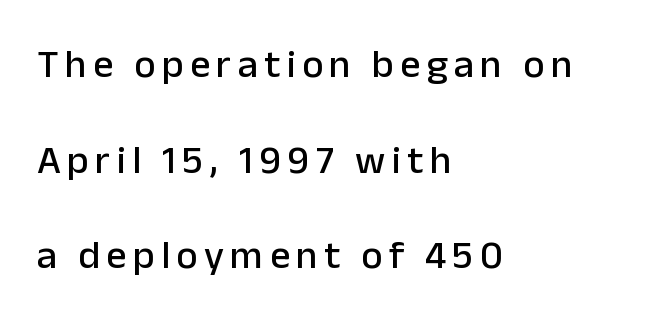
{"serif": "no", "italic": "no", "width": "normal", "stroke_contrast": "low", "x_height": "medium", "monospaced": "no", "underline": "no", "align": "left", "line_spacing": "loose", "line_spacing_ratio": 2.39, "glyph_px": 40}
